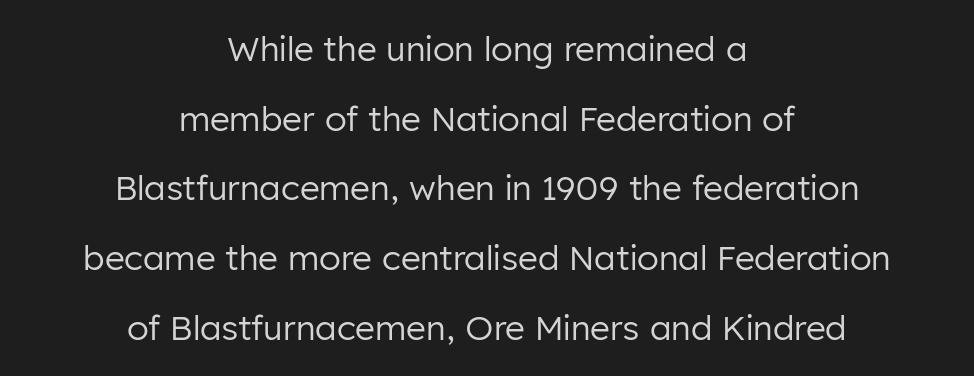
Q: Is the text bold? A: No.
Q: Is the text italic (slanted)? A: No, it is upright.
Q: Is the typeface a serif or a sans-serif typeface? A: Sans-serif.
Q: Is the text underlined? A: No.
Q: How is the paragraph aligned? A: Centered.
Q: Is the spacing between letters normal or unusually wide? A: Normal.
Q: Is the spacing between lines tight, normal or loose? A: Loose.
Q: Width (condensed, normal, or wide)? A: Normal.
Q: Stroke contrast? A: Low.
Q: x-height? A: Medium.
Q: Monospaced? A: No.
